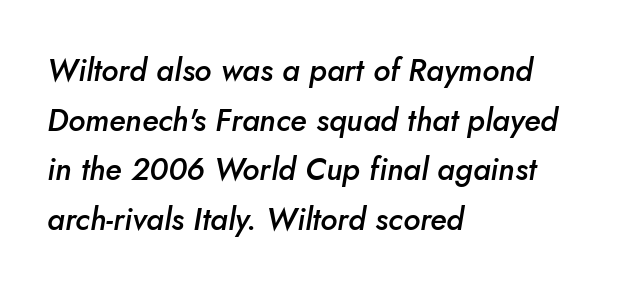
Q: Is the text bold? A: Semi-bold.
Q: Is the text italic (slanted)? A: Yes, it leans right by about 10 degrees.
Q: Is the text underlined? A: No.
Q: How is the paragraph aligned? A: Left-aligned.
Q: Is the spacing between letters normal or unusually wide? A: Normal.
Q: Is the spacing between lines tight, normal or loose? A: Normal.
Q: Width (condensed, normal, or wide)? A: Normal.
Q: Stroke contrast? A: Low.
Q: x-height? A: Small.
Q: Monospaced? A: No.
